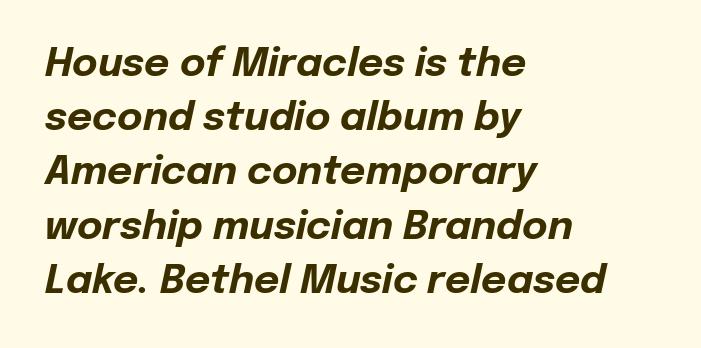
The image shows 39 px bold type, italic (leaning right); set left-aligned, normal line spacing (1.39x), normal letter spacing, not underlined; low stroke contrast and a medium x-height.
